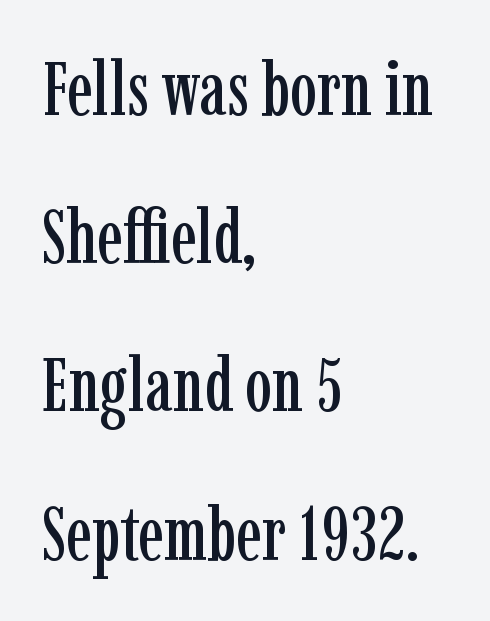
The image shows 76 px condensed serif type, upright; set left-aligned, loose line spacing (1.95x), normal letter spacing, not underlined; low stroke contrast and a medium x-height.
